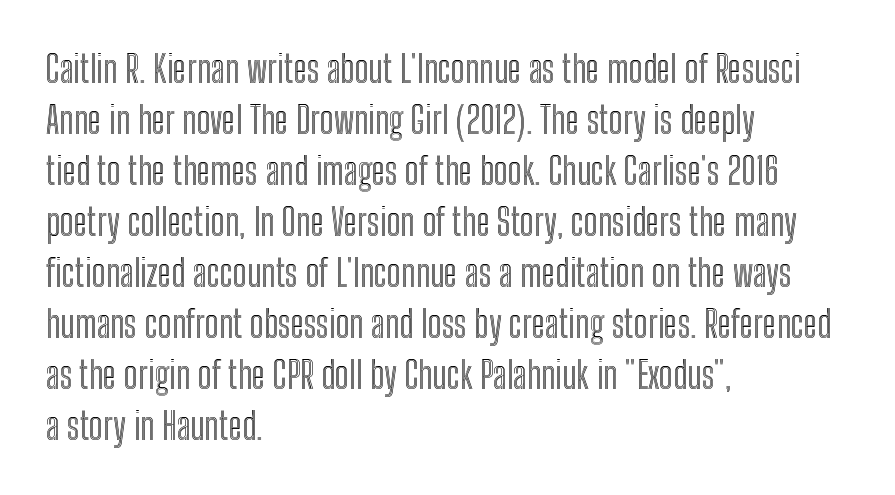
The image shows 37 px condensed type, upright; set left-aligned, normal line spacing (1.38x), normal letter spacing, not underlined; a medium x-height.
